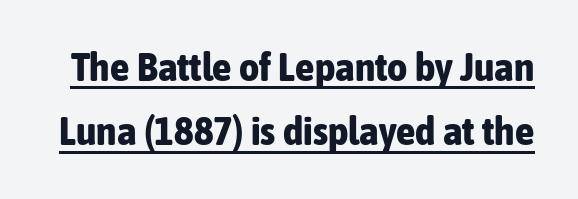
The image shows 39 px bold, condensed sans-serif type, upright; set normal line spacing (1.65x), normal letter spacing, underlined; low stroke contrast and a medium x-height.
